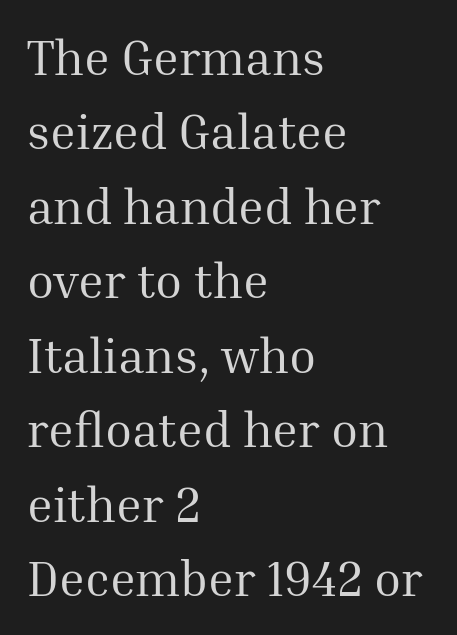
The image shows 49 px regular-weight serif type, upright; set left-aligned, normal line spacing (1.52x), normal letter spacing, not underlined; medium stroke contrast and a medium x-height.
